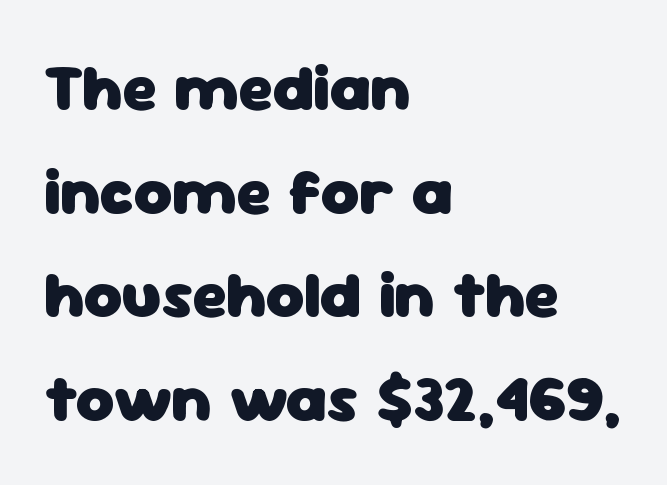
Q: Is the text bold? A: Yes.
Q: Is the text italic (slanted)? A: No, it is upright.
Q: Is the typeface a serif or a sans-serif typeface? A: Sans-serif.
Q: Is the text underlined? A: No.
Q: How is the paragraph aligned? A: Left-aligned.
Q: Is the spacing between letters normal or unusually wide? A: Normal.
Q: Is the spacing between lines tight, normal or loose? A: Normal.
Q: Width (condensed, normal, or wide)? A: Normal.
Q: Stroke contrast? A: Low.
Q: x-height? A: Medium.
Q: Monospaced? A: No.
